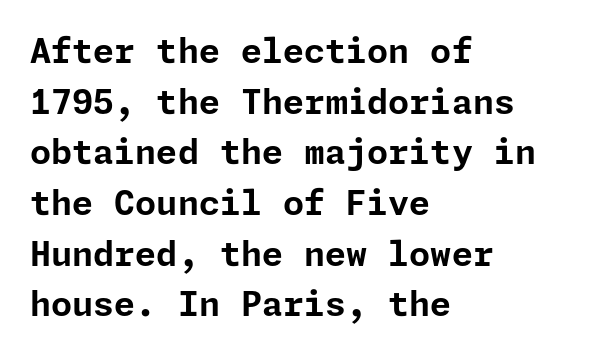
Normally led — the rows are evenly, conventionally spaced. The glyphs in this specimen are sans serif. What stands out about the letter spacing? Nothing — it is the standard amount. The area under the type is left untouched.
